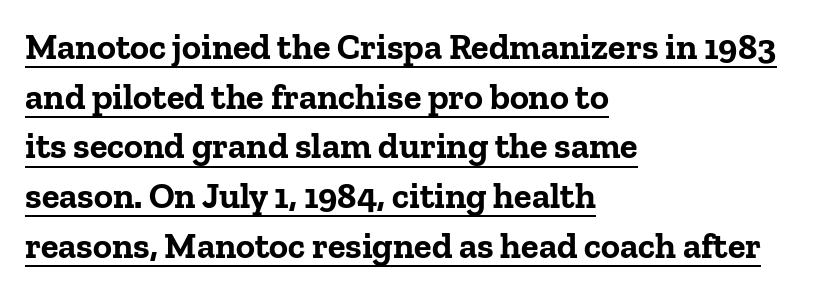
Words appear dense and cohesive because spacing is normal. Check where the strokes stop: tiny serifs finish them off. In terms of weight, the rendering is a true, heavy bold. Proportional: the letters do not fall into vertical columns. A baseline rule has been typeset under these characters. The letters stand straight up with perfectly vertical stems.
